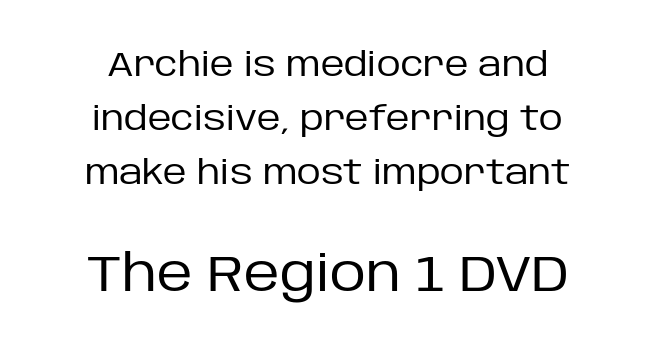
Notice how the stems are strictly vertical — no italics here. Does extra space separate the letters? No, they use regular spacing. The letters look calm and open, with moderate or lighter stems. Honestly, the row spacing looks completely unremarkable. Top chunk: small. Bottom chunk: large.
